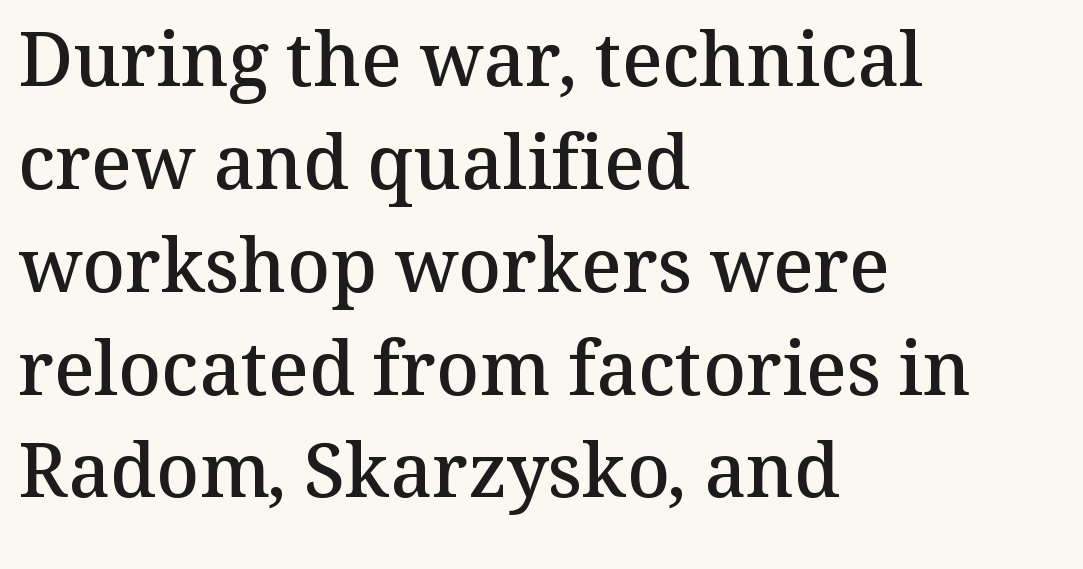
Observe the serifs anchoring each vertical stroke in this sample. Letters rest on an invisible, unmarked baseline. Unlike italic type, these characters show no tilt at all. The face used here is proportionally spaced, like ordinary book or web type.
